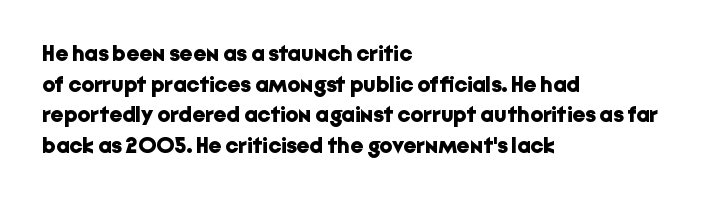
The image shows 23 px bold type, upright; set left-aligned, normal line spacing (1.33x), normal letter spacing, not underlined.
